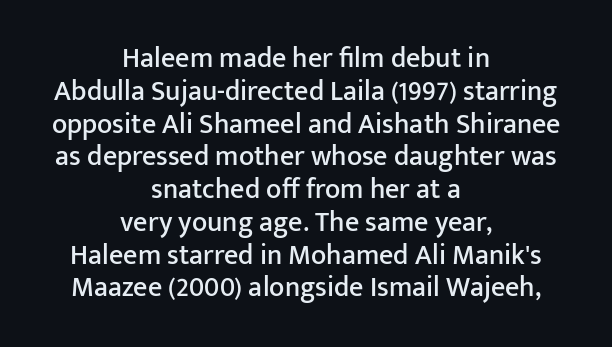
Designer's note — italics off, roman on. Here the designer chose a conventional face with non-uniform glyph widths. Here the glyphs are tracked normally, forming tight word shapes. The lines are quadded center. The rendering shows plain stroke endings on the letterforms — a sans-serif design. Any mark beneath the type? The region is blank.
